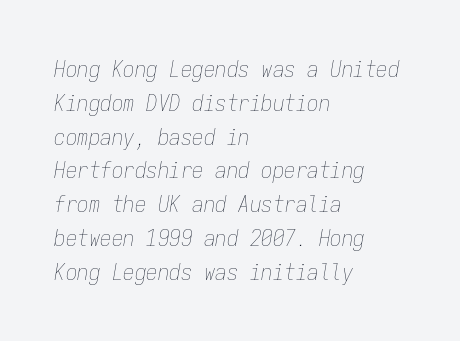
Q: Is the text bold? A: No.
Q: Is the text italic (slanted)? A: Yes, it leans right by about 9 degrees.
Q: Is the text underlined? A: No.
Q: How is the paragraph aligned? A: Left-aligned.
Q: Is the spacing between letters normal or unusually wide? A: Normal.
Q: Is the spacing between lines tight, normal or loose? A: Normal.
